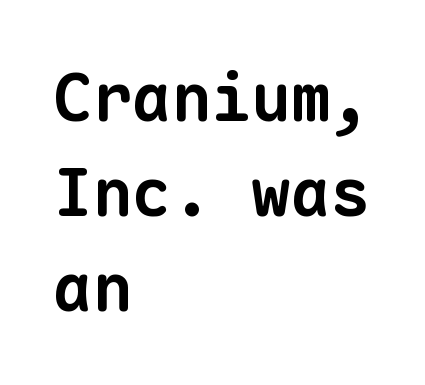
The image shows 66 px bold sans-serif type, monospaced; set left-aligned, normal line spacing (1.44x), normal letter spacing, not underlined; low stroke contrast and a medium x-height.
